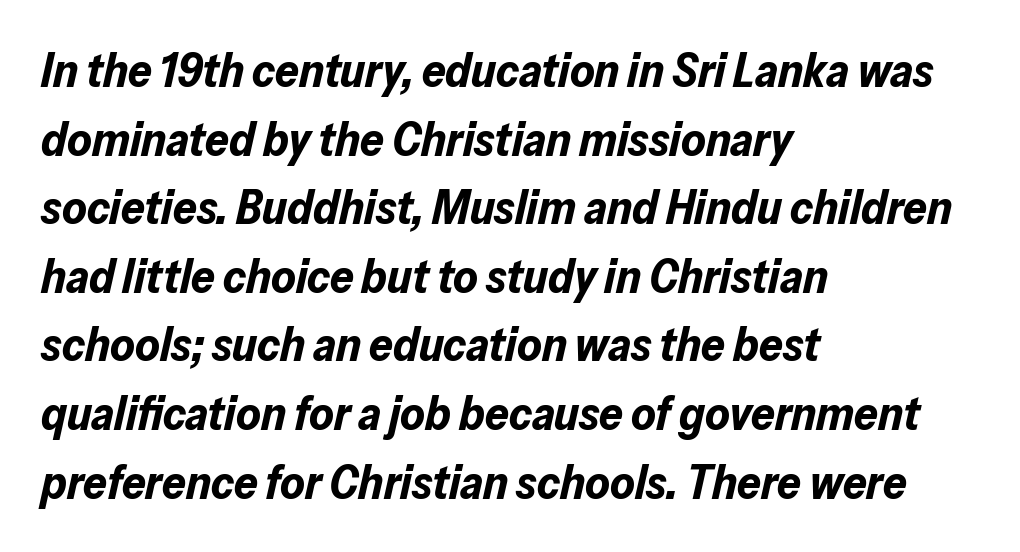
The passage shown is not underscored anywhere. The passage shown is typed in a proportional face where columns would drift. Tall strokes in this sample are angled rather than plumb. Is there much room between lines? A standard amount, neither cramped nor airy. Compared with typical body copy, the letter spacing here is the same.
